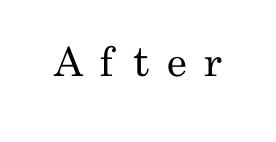
The image shows 40 px regular-weight, condensed sans-serif type, upright; set unusually wide letter spacing (+0.42 em), not underlined; low stroke contrast and a small x-height.
